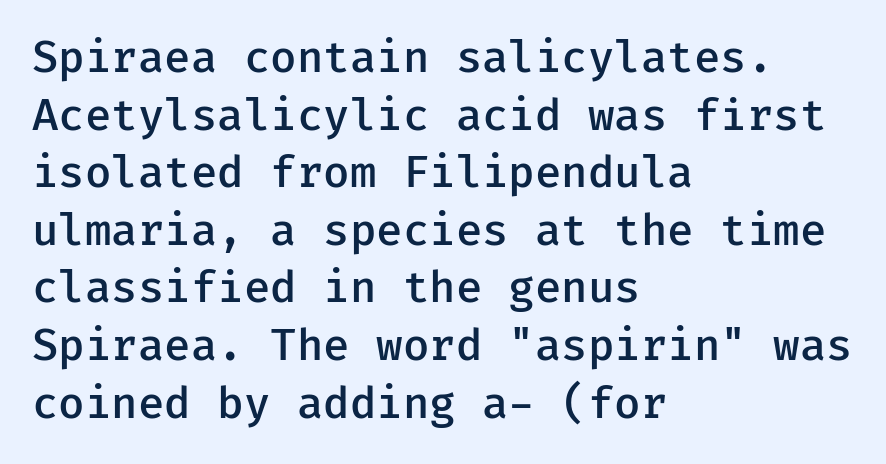
{"serif": "no", "italic": "no", "bold": "semi", "weight": "semibold", "width": "normal", "stroke_contrast": "low", "x_height": "medium", "monospaced": "yes", "underline": "no", "align": "left", "line_spacing": "normal", "line_spacing_ratio": 1.34, "letter_spacing": "normal", "letter_spacing_em": 0.0, "glyph_px": 43}
